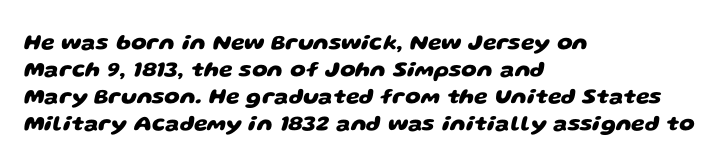
Q: Is the text bold? A: Yes.
Q: Is the text underlined? A: No.
Q: How is the paragraph aligned? A: Left-aligned.
Q: Is the spacing between letters normal or unusually wide? A: Normal.
